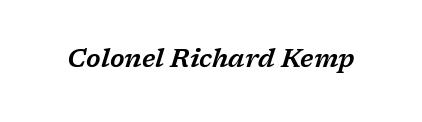
{"italic": "yes", "lean": "right", "slant_degrees": 17, "underline": "no", "letter_spacing": "normal", "letter_spacing_em": 0.0, "glyph_px": 25}
